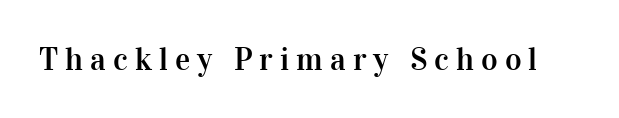
Proportional: the letters do not fall into vertical columns. The glyphs are unaccompanied by any horizontal stroke below them. The passage shown is typeset with a serif family. Italic? Not at all — the glyphs are vertical. Here the glyphs are tracked loosely, breaking word shapes into spaced letters.
